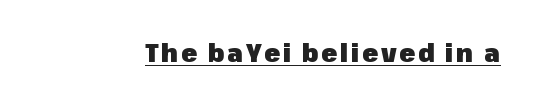
Q: Is the text bold? A: Yes.
Q: Is the text italic (slanted)? A: No, it is upright.
Q: Is the text underlined? A: Yes.
